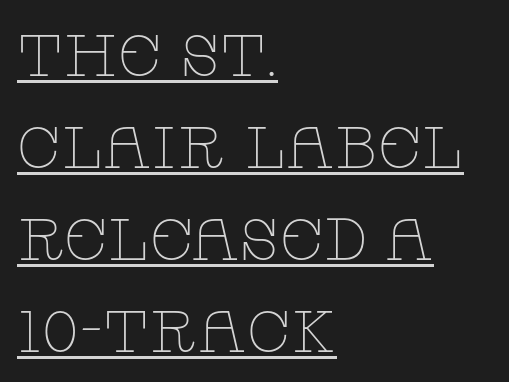
{"serif": "yes", "italic": "no", "bold": "no", "weight": "thin", "width": "wide", "stroke_contrast": "low", "x_height": "large", "monospaced": "no", "underline": "yes", "align": "left", "line_spacing": "normal", "line_spacing_ratio": 1.56, "letter_spacing": "normal", "letter_spacing_em": 0.0, "glyph_px": 59}
